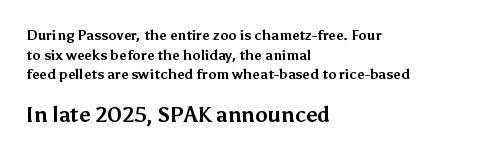
{"italic": "no", "bold": "yes", "underline": "no", "align": "left", "line_spacing": "normal", "line_spacing_ratio": 1.41, "letter_spacing": "normal", "letter_spacing_em": 0.0, "larger_block": "second", "size_ratio": 1.5, "glyph_px": 21}
